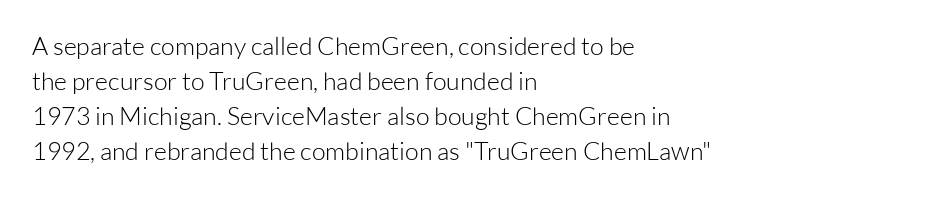
{"italic": "no", "bold": "no", "underline": "no", "align": "left", "line_spacing": "normal", "line_spacing_ratio": 1.4, "letter_spacing": "normal", "letter_spacing_em": 0.0, "glyph_px": 25}
